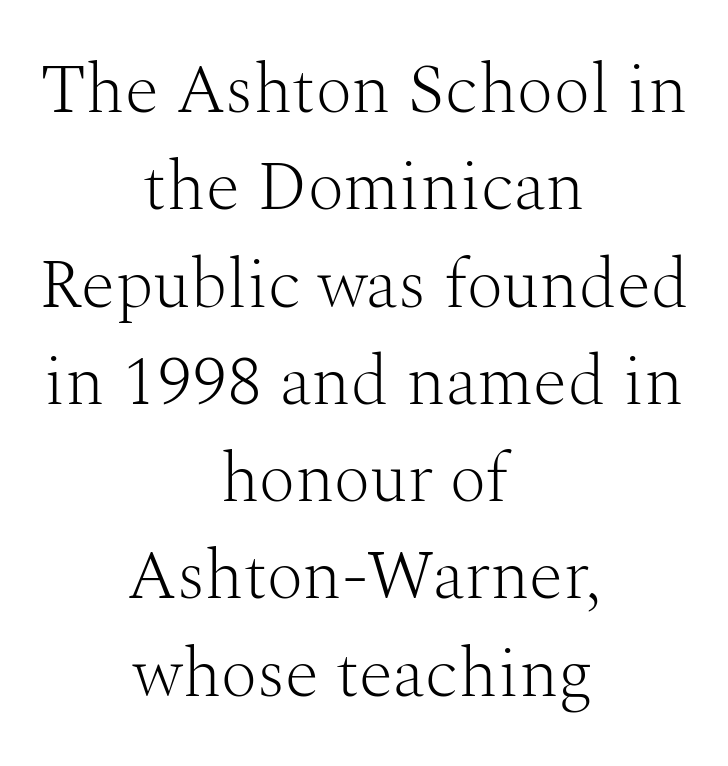
{"serif": "yes", "italic": "no", "bold": "no", "weight": "light", "width": "normal", "stroke_contrast": "medium", "x_height": "medium", "monospaced": "no", "underline": "no", "align": "center", "line_spacing": "normal", "line_spacing_ratio": 1.39, "letter_spacing": "normal", "letter_spacing_em": 0.0, "glyph_px": 70}
